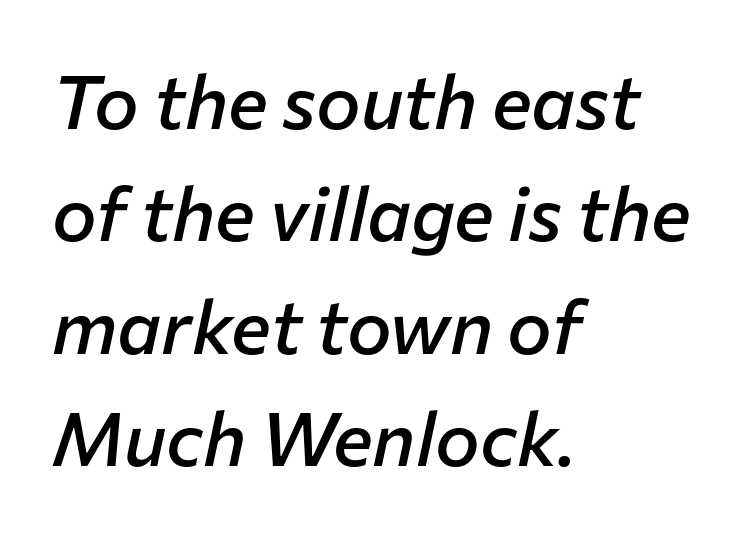
Q: Is the text bold? A: Semi-bold.
Q: Is the text italic (slanted)? A: Yes, it leans right by about 12 degrees.
Q: Is the text underlined? A: No.
Q: How is the paragraph aligned? A: Left-aligned.
Q: Is the spacing between letters normal or unusually wide? A: Normal.
Q: Is the spacing between lines tight, normal or loose? A: Normal.
Q: Width (condensed, normal, or wide)? A: Normal.
Q: Stroke contrast? A: Low.
Q: x-height? A: Medium.
Q: Monospaced? A: No.
